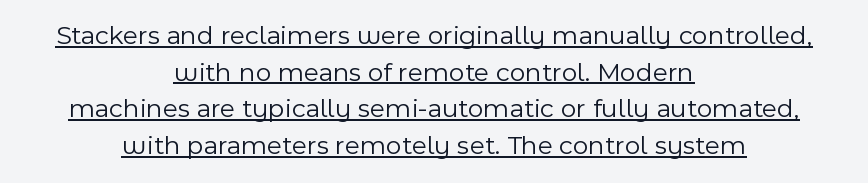
{"italic": "no", "bold": "no", "underline": "yes", "align": "center", "line_spacing": "normal", "line_spacing_ratio": 1.36, "letter_spacing": "normal", "letter_spacing_em": 0.0, "glyph_px": 27}
